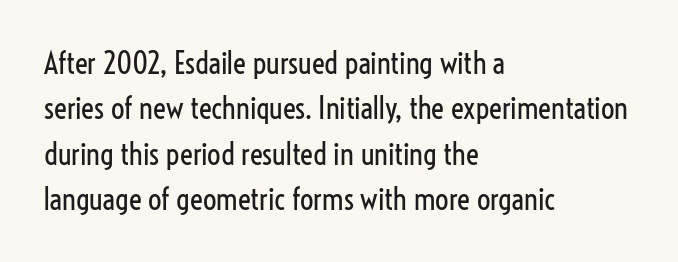
The letters stand upright; this is a roman face. The space beneath each line is pristine and unruled. Spacing between characters is what you'd get straight out of the box. Horizontal alignment here is leftward, the default for most running prose. The font sits on the lighter half of the weight spectrum, regular included.
